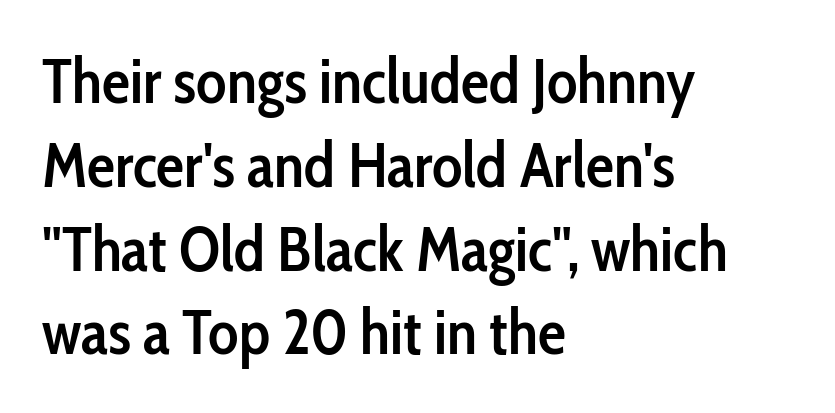
The image shows 63 px semibold, condensed sans-serif type, upright; set left-aligned, normal line spacing (1.33x), normal letter spacing, not underlined; low stroke contrast and a medium x-height.
